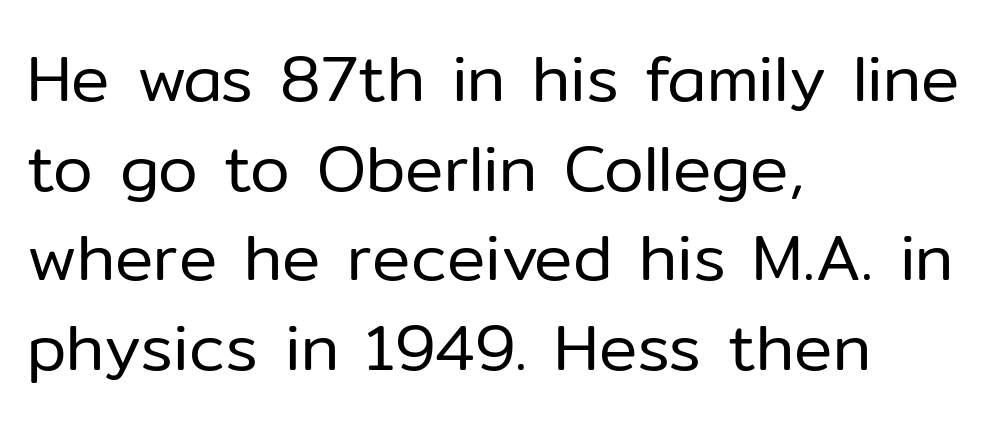
The image shows 64 px regular-weight sans-serif type, upright; set left-aligned, normal line spacing (1.4x), normal letter spacing, not underlined; low stroke contrast and a medium x-height.
